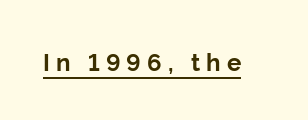
Does a line run under the words? Yes, clearly. Letter spacing: wide. Upright lettering throughout. Chunky letters — that's bold for sure.
